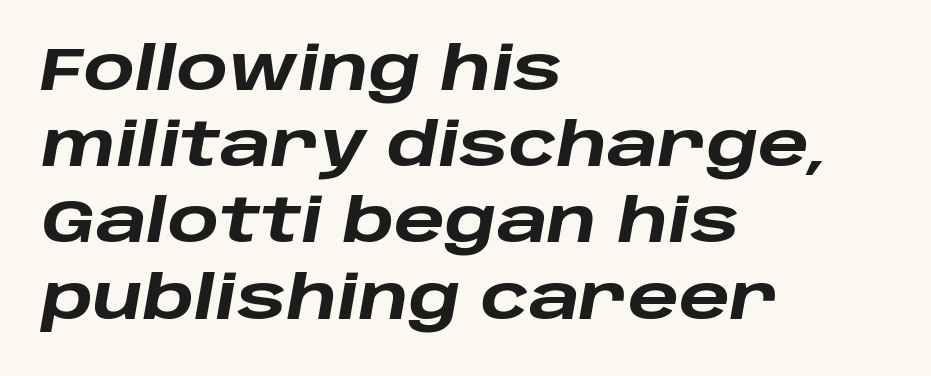
Q: Is the text bold? A: Yes.
Q: Is the text italic (slanted)? A: Yes, it leans right by about 10 degrees.
Q: Is the text underlined? A: No.
Q: How is the paragraph aligned? A: Left-aligned.
Q: Is the spacing between letters normal or unusually wide? A: Normal.
Q: Is the spacing between lines tight, normal or loose? A: Normal.
Q: Width (condensed, normal, or wide)? A: Wide.
Q: Stroke contrast? A: Low.
Q: x-height? A: Large.
Q: Monospaced? A: No.
